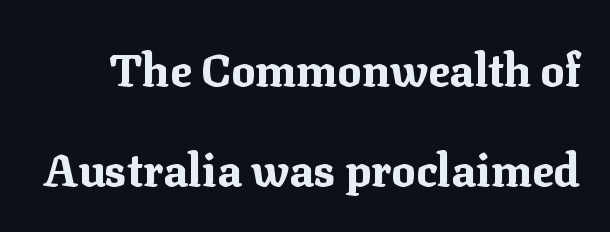
{"serif": "yes", "italic": "no", "bold": "yes", "weight": "bold", "width": "normal", "stroke_contrast": "medium", "x_height": "medium", "monospaced": "no", "underline": "no", "line_spacing": "loose", "line_spacing_ratio": 2.23, "letter_spacing": "normal", "letter_spacing_em": 0.0, "glyph_px": 45}
